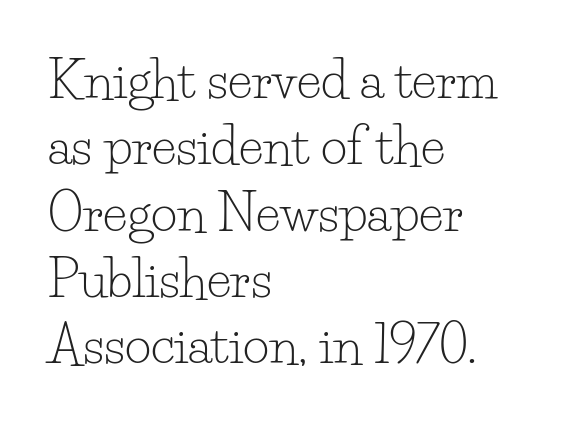
{"serif": "yes", "italic": "no", "bold": "no", "weight": "light", "width": "normal", "stroke_contrast": "low", "x_height": "small", "monospaced": "no", "underline": "no", "align": "left", "line_spacing": "normal", "line_spacing_ratio": 1.3, "letter_spacing": "normal", "letter_spacing_em": 0.0, "glyph_px": 51}
